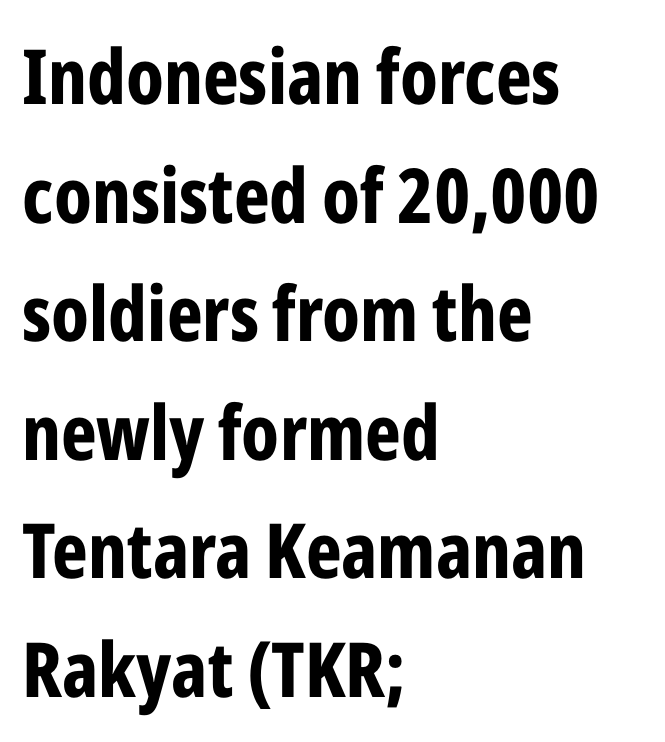
The image shows 76 px bold, condensed sans-serif type, upright; set left-aligned, normal line spacing (1.56x), normal letter spacing, not underlined; low stroke contrast and a medium x-height.
